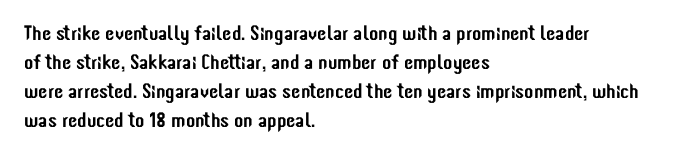
The image shows 21 px text type, upright; set left-aligned, normal line spacing (1.38x), normal letter spacing, not underlined.
